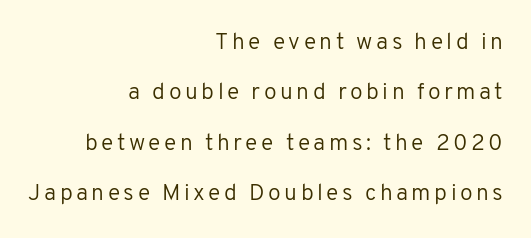
Successive baselines arrive slowly, with a big drop between each. The rendering anchors every line to the right-hand side. The baseline area is clear. The letters stand upright; this is a roman face. Is the stroke heavy? The answer is a plain regular-or-lighter.
